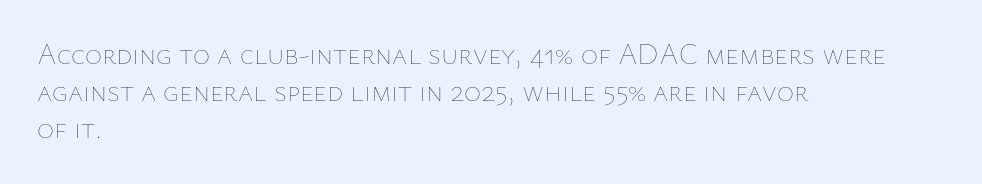
{"italic": "no", "bold": "no", "weight": "thin", "width": "normal", "stroke_contrast": "low", "x_height": "medium", "monospaced": "no", "underline": "no", "align": "left", "line_spacing": "normal", "line_spacing_ratio": 1.27, "letter_spacing": "normal", "letter_spacing_em": 0.0, "glyph_px": 29}
